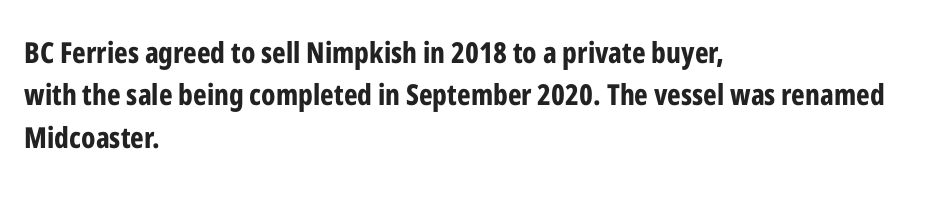
Tall strokes in this sample are plumb rather than angled. The letters advance in unequal steps, a hallmark of proportional type. Line starts are locked; line ends wander. Bare-footed words on every line.
